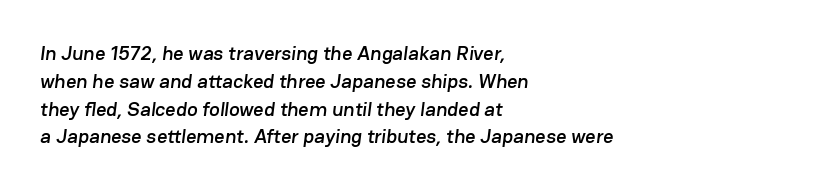
Each line starts at the same left margin while the right side varies. The foot of each line stays bare and open. Summary of vertical rhythm: regular, with standard interline spacing. The passage shown has conventional tracking throughout.
